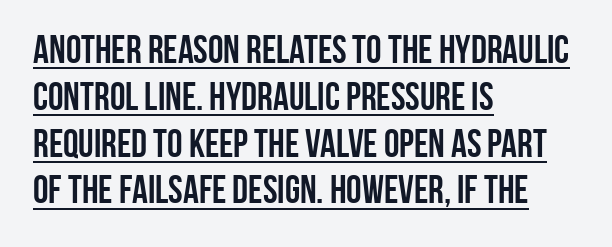
Are there feet on the stems? There aren't — it's a sans. Is the type bold? Yes — the strokes are clearly thick and heavy. Do the characters align in a grid? No, the font is proportional. Casual observation: everything's shoved over to the left. A typesetter would call this zero additional tracking.
